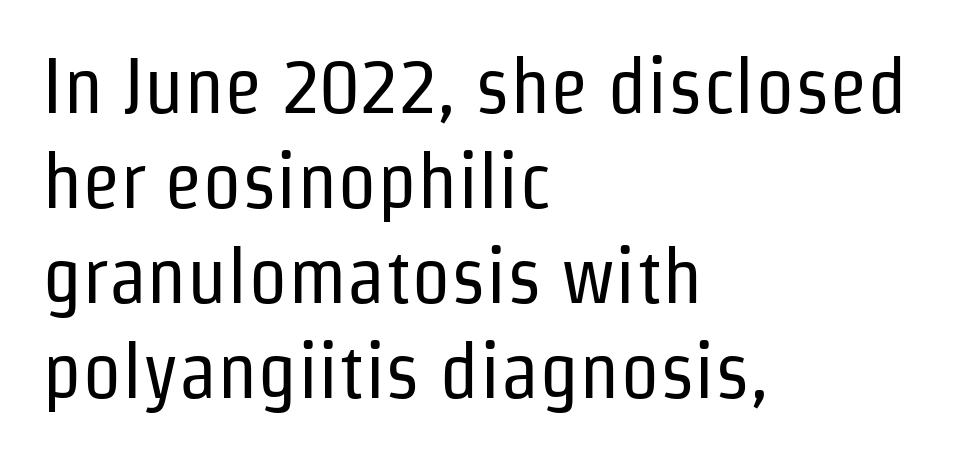
{"serif": "no", "italic": "no", "bold": "no", "weight": "regular", "width": "condensed", "stroke_contrast": "low", "x_height": "medium", "monospaced": "no", "underline": "no", "align": "left", "line_spacing_ratio": 1.22, "letter_spacing": "normal", "letter_spacing_em": 0.0, "glyph_px": 78}
